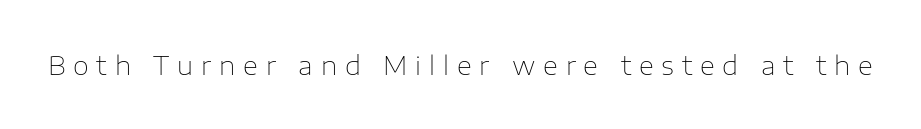
Glyph-to-glyph distance is far greater than everyday printed text. Nothing heavy about these letters — not bold at all. The gap between lines stays unmarked. The type sits square on the baseline with zero lean.
